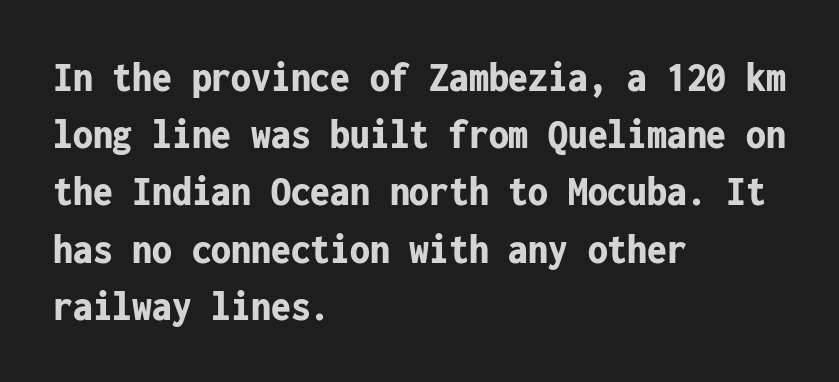
Q: Is the text bold? A: Yes.
Q: Is the text italic (slanted)? A: No, it is upright.
Q: Is the typeface a serif or a sans-serif typeface? A: Sans-serif.
Q: Is the text underlined? A: No.
Q: How is the paragraph aligned? A: Left-aligned.
Q: Is the spacing between letters normal or unusually wide? A: Normal.
Q: Is the spacing between lines tight, normal or loose? A: Normal.
Q: Width (condensed, normal, or wide)? A: Condensed.
Q: Stroke contrast? A: Low.
Q: x-height? A: Medium.
Q: Monospaced? A: Yes.
